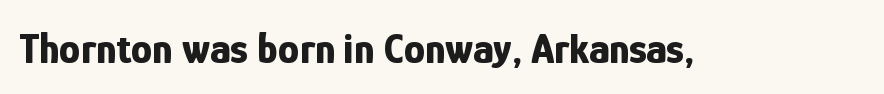
Q: Is the text bold? A: Yes.
Q: Is the text italic (slanted)? A: No, it is upright.
Q: Is the typeface a serif or a sans-serif typeface? A: Sans-serif.
Q: Is the text underlined? A: No.
Q: Is the spacing between letters normal or unusually wide? A: Normal.
Q: Width (condensed, normal, or wide)? A: Condensed.
Q: Stroke contrast? A: Low.
Q: x-height? A: Medium.
Q: Monospaced? A: No.
